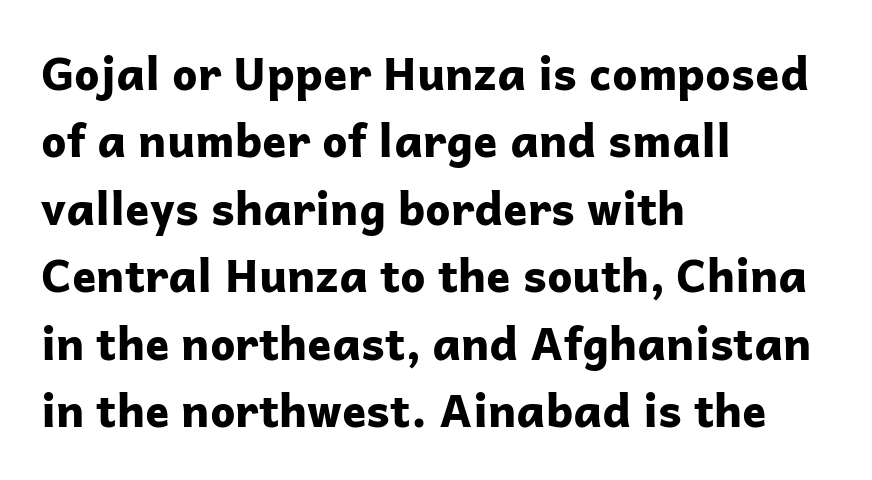
The image shows 45 px bold sans-serif type, upright; set left-aligned, normal line spacing (1.5x), normal letter spacing, not underlined; low stroke contrast and a medium x-height.
